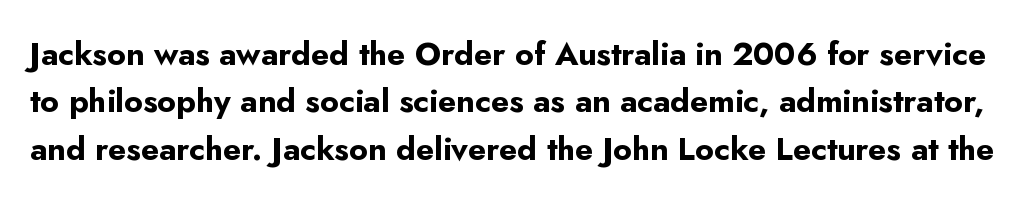
Q: Is the text bold? A: Yes.
Q: Is the text italic (slanted)? A: No, it is upright.
Q: Is the typeface a serif or a sans-serif typeface? A: Sans-serif.
Q: Is the text underlined? A: No.
Q: Is the spacing between letters normal or unusually wide? A: Normal.
Q: Is the spacing between lines tight, normal or loose? A: Normal.
Q: Width (condensed, normal, or wide)? A: Normal.
Q: Stroke contrast? A: Low.
Q: x-height? A: Small.
Q: Monospaced? A: No.
